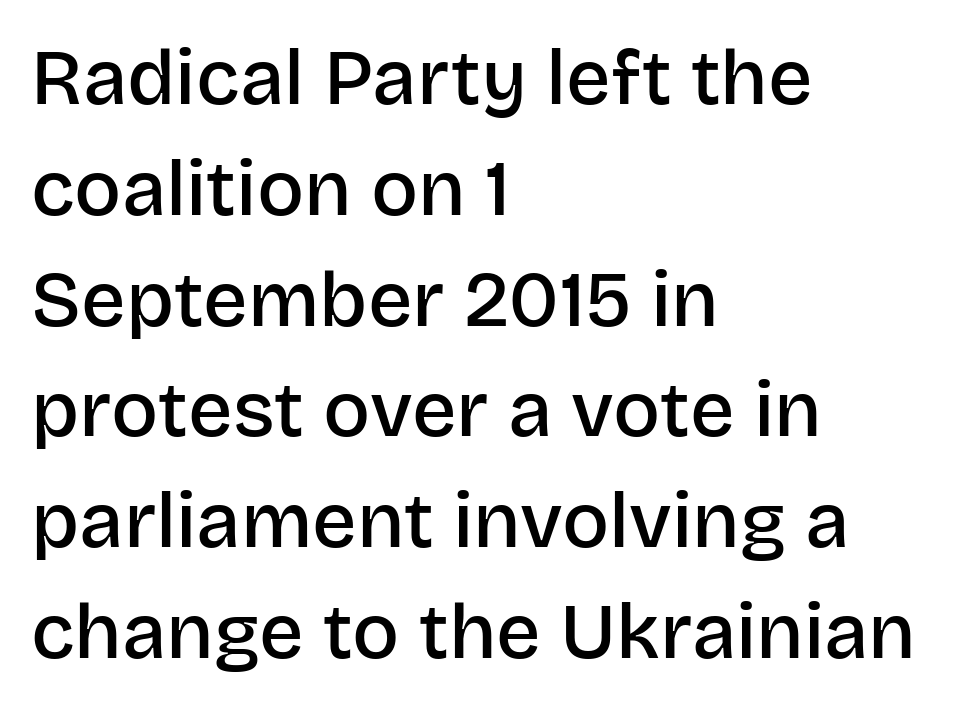
{"serif": "no", "italic": "no", "bold": "semi", "weight": "semibold", "width": "normal", "stroke_contrast": "low", "x_height": "large", "monospaced": "no", "underline": "no", "align": "left", "line_spacing": "normal", "line_spacing_ratio": 1.42, "letter_spacing": "normal", "letter_spacing_em": 0.0, "glyph_px": 78}
